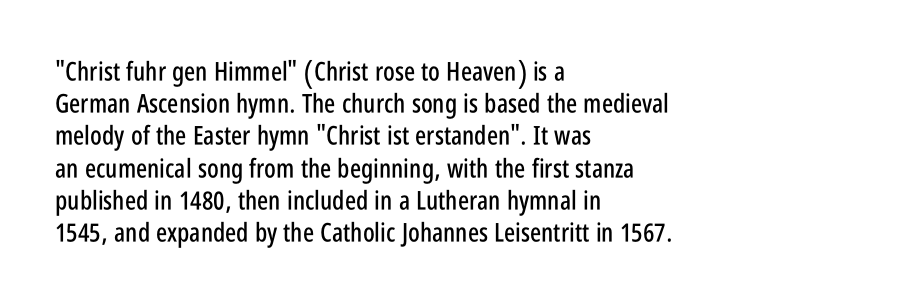
You could call the tracking neutral — neither tight nor loose. Posture: upright roman. Which margin do the lines hug? The left one — the right edge is uneven. Decoration check: the copy has no underline.
